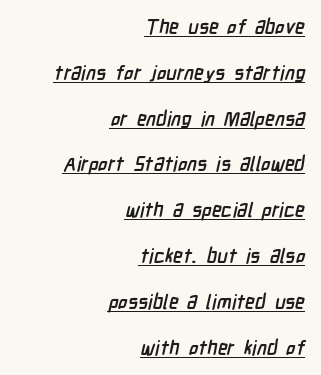
Thick stems and heavy bowls — unmistakably bold. The setting favours the right margin, as signatures and pull-quotes sometimes do. Check the space under the baseline: a stroke is drawn there. Widely set lines give the paragraph a tall, airy silhouette. There is no visible air inserted between adjacent glyphs.
